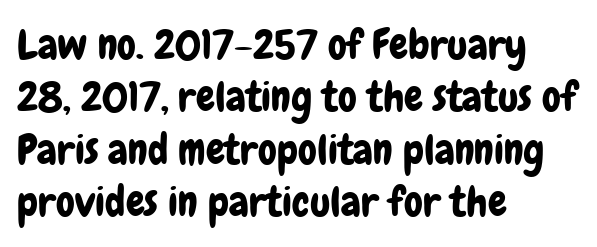
How would I describe the line gaps? Plain and ordinary. The face used here is proportionally spaced, like ordinary book or web type. A typesetter would label this face a sans. Characters follow at the spacing the type designer built in. The type sits square on the baseline with zero lean. In CSS terms this would be text-align: left.
